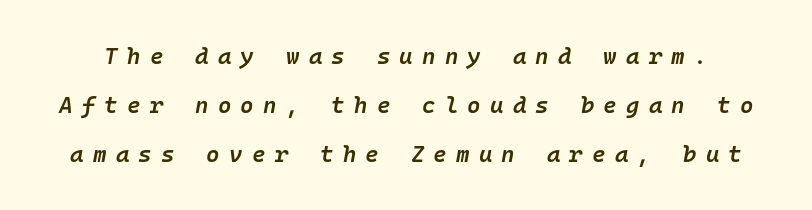
The image shows 23 px text type, italic (leaning right); set loose line spacing (2.12x), unusually wide letter spacing (+0.4 em), not underlined.
